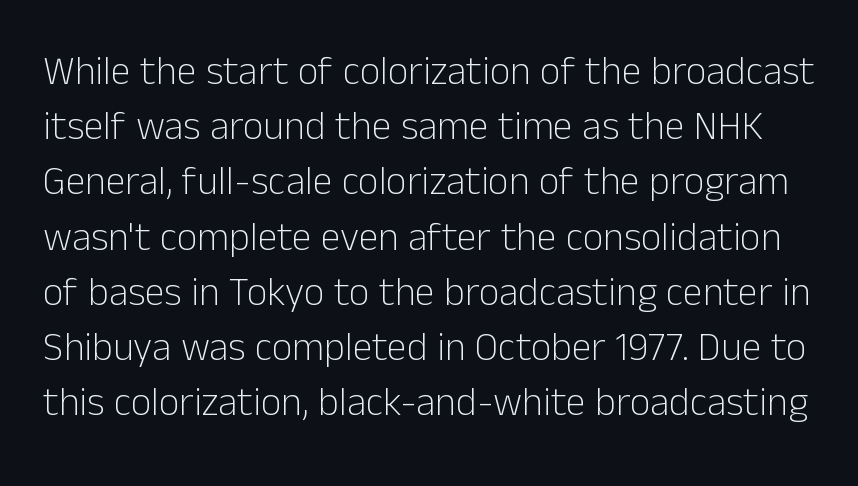
A roman cut, with each character standing at attention. The passage shown stacks its lines at a standard gap. Do the characters align in a grid? No, the font is proportional. Lines of text with bare space underneath. Does the type have serifs? No, each stem ends abruptly. Stroke thickness stays within the range of a standard reading face or lighter.
